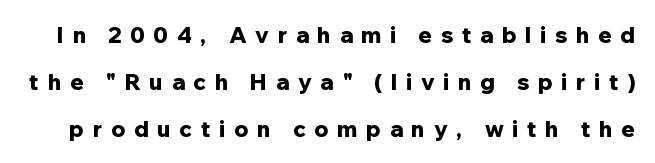
The image shows 22 px bold type, upright; set loose line spacing (2.13x), unusually wide letter spacing (+0.4 em), not underlined.
